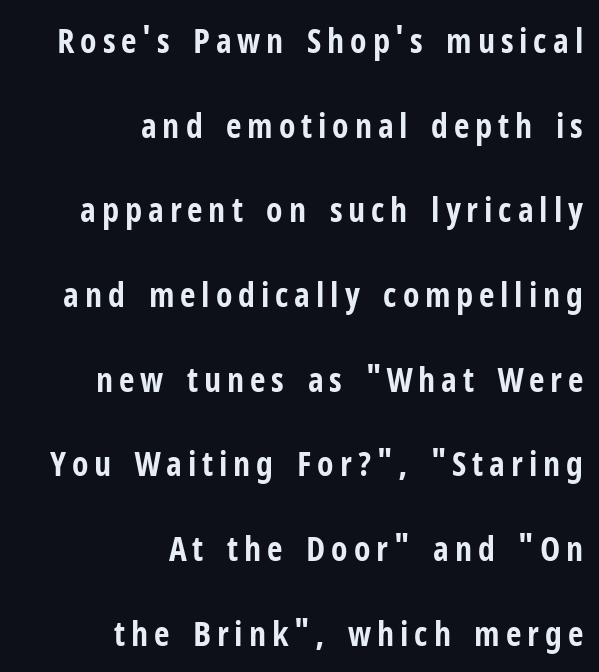
The image shows 34 px bold, condensed sans-serif type, upright; set right-aligned, loose line spacing (2.49x), not underlined; low stroke contrast and a medium x-height.
